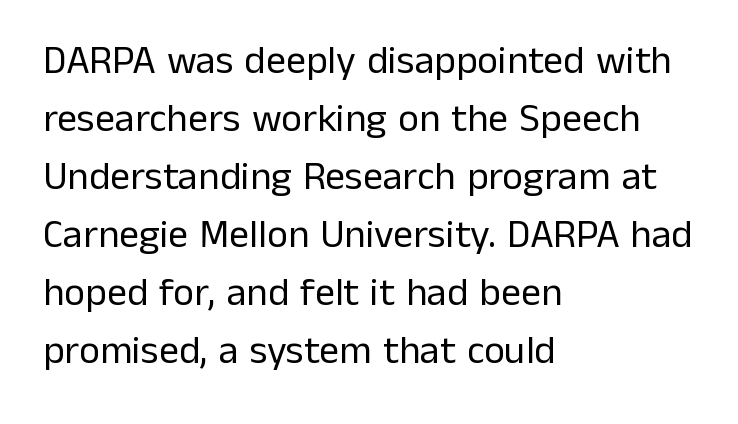
{"serif": "no", "italic": "no", "bold": "no", "weight": "regular", "width": "normal", "stroke_contrast": "low", "x_height": "medium", "monospaced": "no", "underline": "no", "align": "left", "line_spacing": "normal", "line_spacing_ratio": 1.45, "letter_spacing": "normal", "letter_spacing_em": 0.0, "glyph_px": 40}
